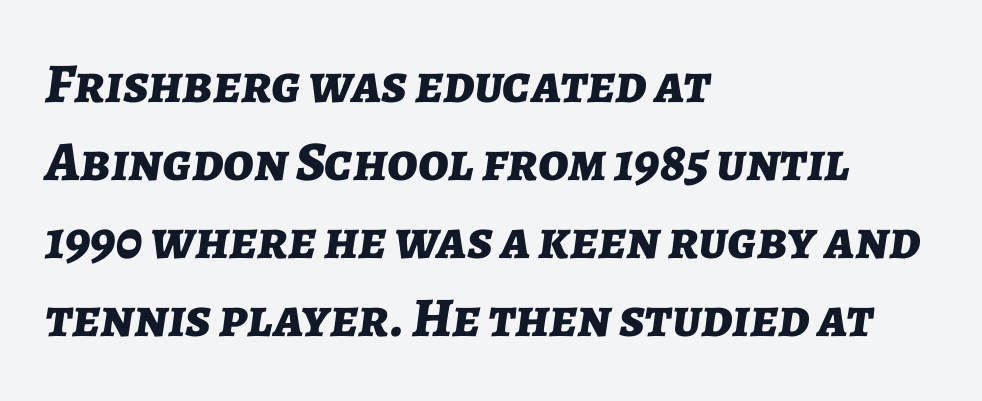
{"italic": "yes", "lean": "right", "slant_degrees": 7, "bold": "yes", "weight": "bold", "width": "normal", "stroke_contrast": "low", "x_height": "medium", "monospaced": "no", "underline": "no", "align": "left", "line_spacing": "normal", "line_spacing_ratio": 1.39, "letter_spacing": "normal", "letter_spacing_em": 0.0, "glyph_px": 56}
